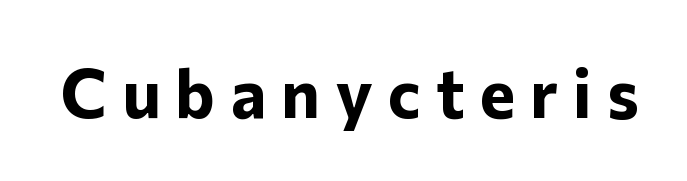
Think of a printed novel: that variable character pitch is what you see here. Upright lettering throughout. Anything drawn beneath the words? Only blank space. Is this a sans? Yes — the strokes have no serifs. Each word looks stretched out because of the extra space between its letters. This is heavy type, rendered in bold.
